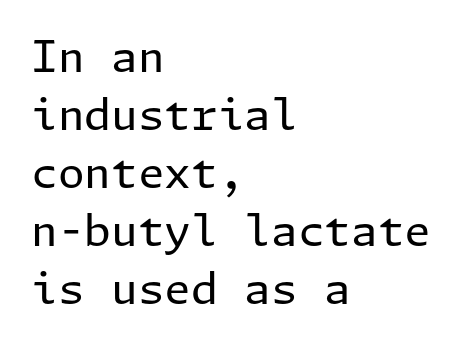
{"serif": "no", "italic": "no", "bold": "no", "weight": "regular", "width": "normal", "stroke_contrast": "low", "x_height": "medium", "underline": "no", "align": "left", "line_spacing": "normal", "line_spacing_ratio": 1.35, "letter_spacing": "normal", "letter_spacing_em": 0.0, "glyph_px": 43}
